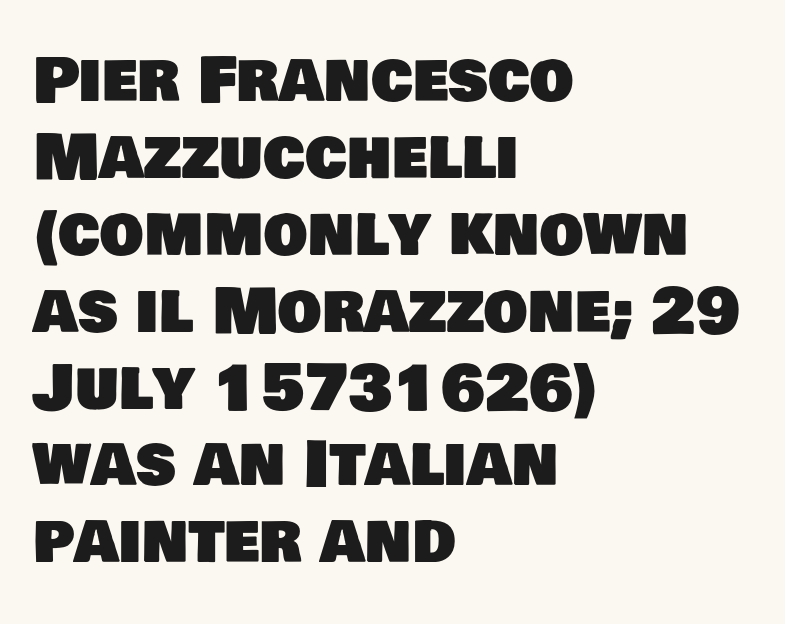
{"serif": "no", "width": "normal", "stroke_contrast": "low", "x_height": "large", "monospaced": "no", "underline": "no", "align": "left", "line_spacing_ratio": 1.24, "letter_spacing": "normal", "letter_spacing_em": 0.0, "glyph_px": 62}
